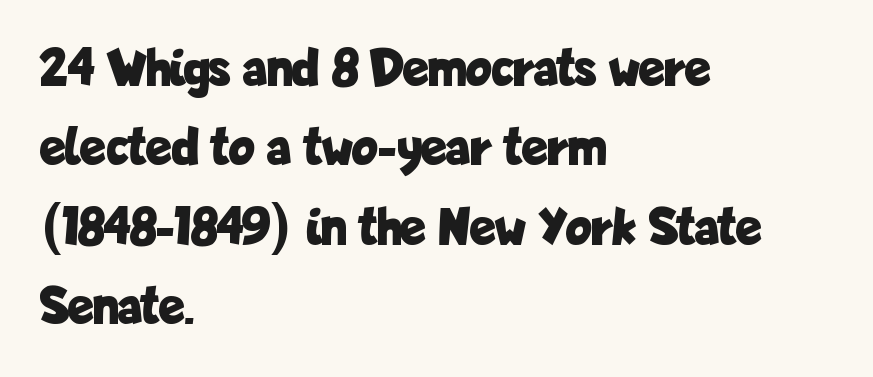
{"serif": "no", "italic": "no", "bold": "yes", "weight": "bold", "width": "condensed", "stroke_contrast": "low", "x_height": "medium", "monospaced": "no", "underline": "no", "align": "left", "line_spacing": "normal", "line_spacing_ratio": 1.47, "letter_spacing": "normal", "letter_spacing_em": 0.0, "glyph_px": 54}
